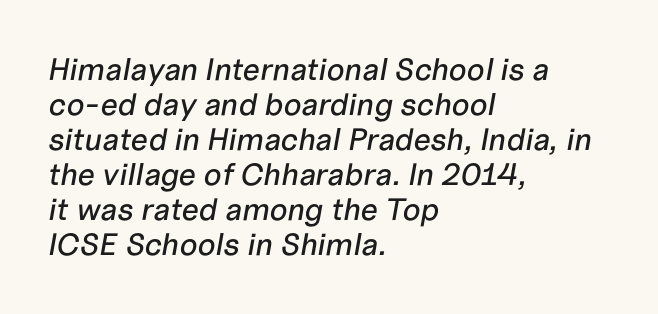
Tall strokes in this sample are angled rather than plumb. Character widths vary here, with narrow letters taking less room than wide ones. Left-aligned paragraph, ragged on the right. Rule under the text: the space is simply empty.
